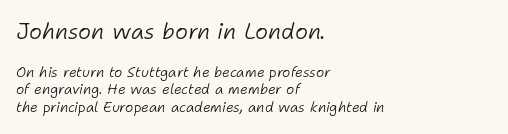
Q: Is the text bold? A: No.
Q: Is the text italic (slanted)? A: Yes, it leans right by about 11 degrees.
Q: Is the text underlined? A: No.
Q: How is the paragraph aligned? A: Left-aligned.
Q: Is the spacing between letters normal or unusually wide? A: Normal.
Q: Is the spacing between lines tight, normal or loose? A: Normal.
Q: Which block of text is set in a larger size, the first (top) or the second (bottom)? A: The first (top) one.
